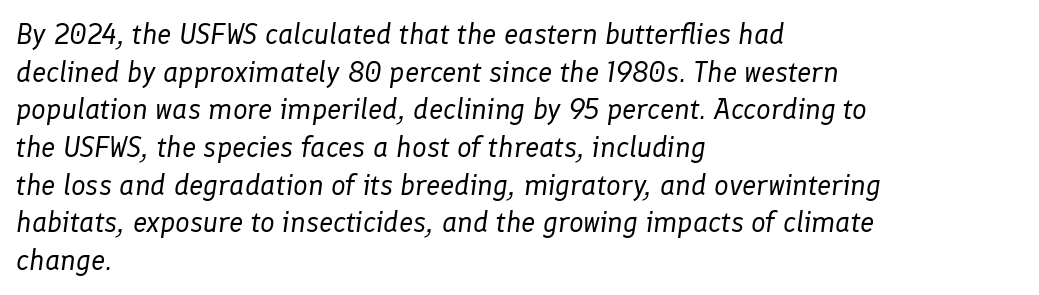
Q: Is the text bold? A: No.
Q: Is the text italic (slanted)? A: Yes, it leans right by about 8 degrees.
Q: Is the text underlined? A: No.
Q: How is the paragraph aligned? A: Left-aligned.
Q: Is the spacing between letters normal or unusually wide? A: Normal.
Q: Is the spacing between lines tight, normal or loose? A: Normal.
Q: Width (condensed, normal, or wide)? A: Normal.
Q: Stroke contrast? A: Low.
Q: x-height? A: Medium.
Q: Monospaced? A: No.
